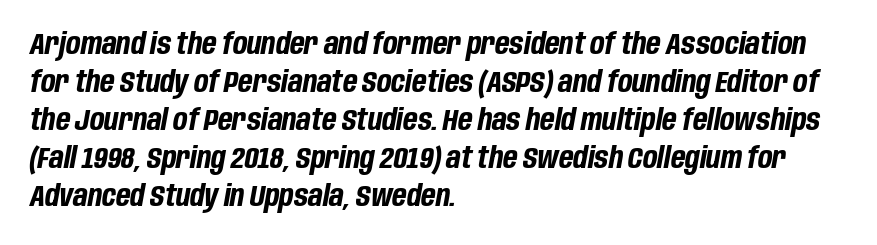
The image shows 30 px bold, condensed type, italic (leaning right); set left-aligned, normal line spacing (1.27x), normal letter spacing, not underlined; low stroke contrast and a large x-height.
